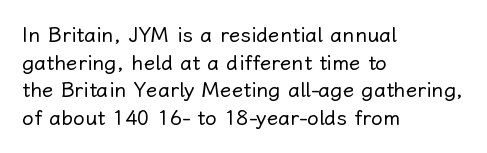
Teacher's note: observe the even left margin — that is flush-left alignment. The line texture is even and compact thanks to regular tracking. The lettering stays uniformly vertical, giving the passage a roman look. The baseline area is clear.
